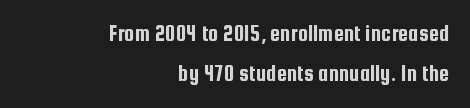
Q: Is the text italic (slanted)? A: No, it is upright.
Q: Is the text underlined? A: No.
Q: How is the paragraph aligned? A: Right-aligned.
Q: Is the spacing between letters normal or unusually wide? A: Normal.
